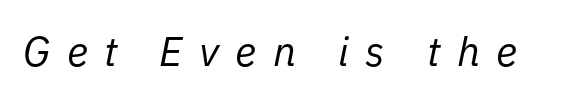
Emphasis-style slanted type is in use. No chunkiness to these letters — they're not bold. Note the varied advance widths — an 'i' is clearly narrower than an 'm'. Glyph-to-glyph distance is far greater than everyday printed text. Check under the words: just untouched page.
